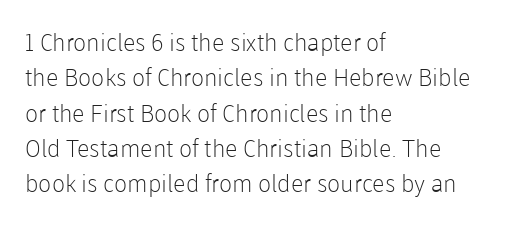
{"italic": "no", "bold": "no", "underline": "no", "align": "left", "line_spacing": "normal", "line_spacing_ratio": 1.47, "letter_spacing": "normal", "letter_spacing_em": 0.0, "glyph_px": 24}
